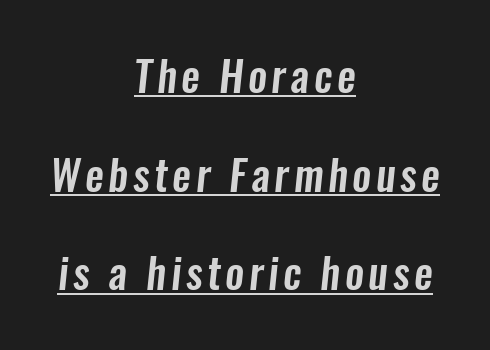
{"serif": "no", "width": "condensed", "stroke_contrast": "low", "x_height": "medium", "monospaced": "no", "underline": "yes", "align": "center", "line_spacing": "loose", "line_spacing_ratio": 2.35, "glyph_px": 42}
